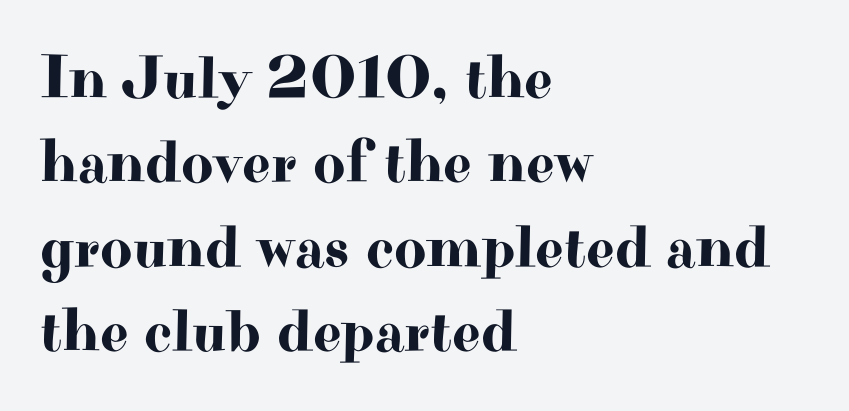
Q: Is the text italic (slanted)? A: No, it is upright.
Q: Is the typeface a serif or a sans-serif typeface? A: Serif.
Q: Is the text underlined? A: No.
Q: How is the paragraph aligned? A: Left-aligned.
Q: Is the spacing between letters normal or unusually wide? A: Normal.
Q: Is the spacing between lines tight, normal or loose? A: Normal.
Q: Width (condensed, normal, or wide)? A: Wide.
Q: Stroke contrast? A: High.
Q: x-height? A: Small.
Q: Monospaced? A: No.
